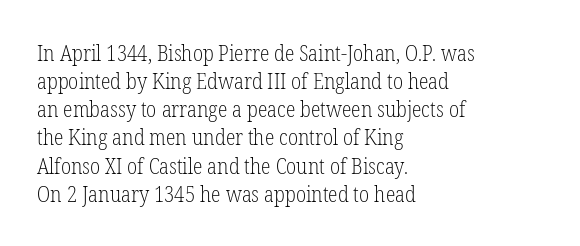
Normally led — the rows are evenly, conventionally spaced. Underlining? Definitely not there. The axis of the letterforms is exactly vertical. The passage is arranged the way most books set body copy — flush left. Default kerning and tracking; the words read as compact shapes.
